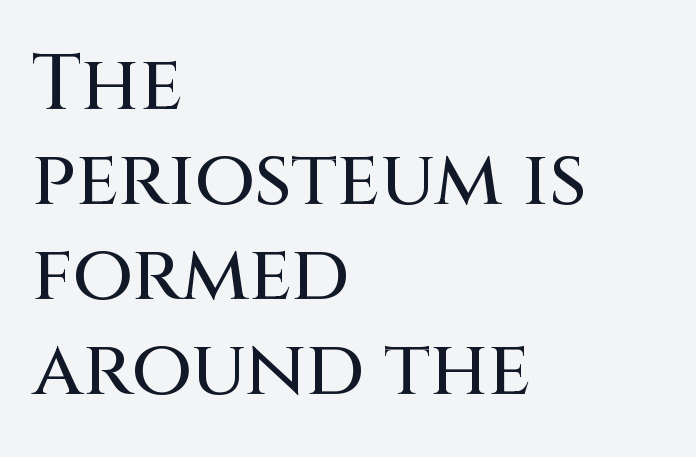
Students, note that the glyphs here touch the page at normal intervals. Has an underline been added? It has not. The passage shown is typed in a proportional face where columns would drift. Examine the stroke ends and you'll find no serifs. Is there any slant? The stems are plumb.
